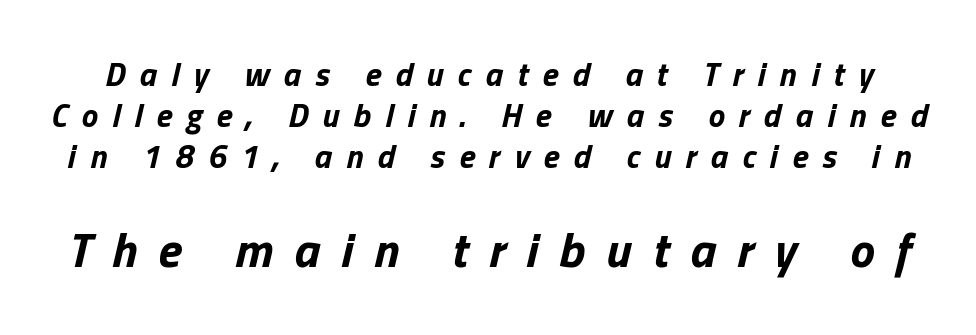
The image shows 49 px bold type, italic (leaning right); set normal line spacing (1.25x), unusually wide letter spacing (+0.43 em), not underlined; the second (bottom) block is 1.48x larger; low stroke contrast and a medium x-height.
